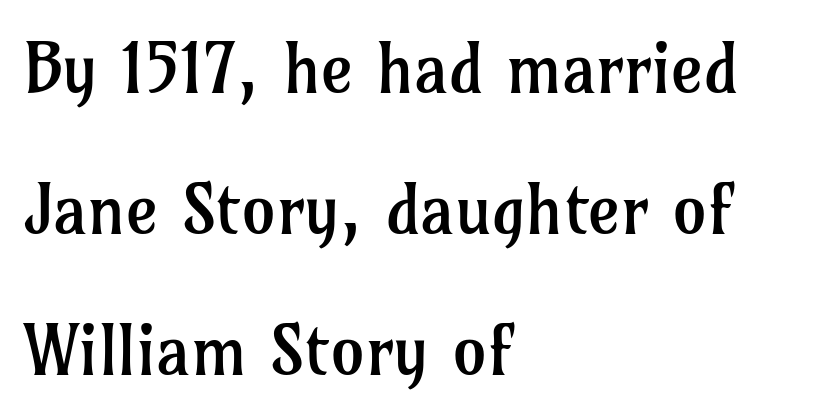
{"serif": "yes", "italic": "no", "bold": "no", "weight": "regular", "width": "normal", "stroke_contrast": "low", "x_height": "medium", "monospaced": "no", "underline": "no", "align": "left", "line_spacing": "loose", "line_spacing_ratio": 2.04, "letter_spacing": "normal", "letter_spacing_em": 0.0, "glyph_px": 69}
